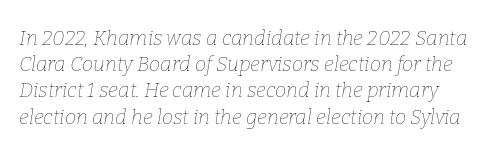
The image shows 20 px text type, italic (leaning right); set normal line spacing (1.31x), normal letter spacing, not underlined.
